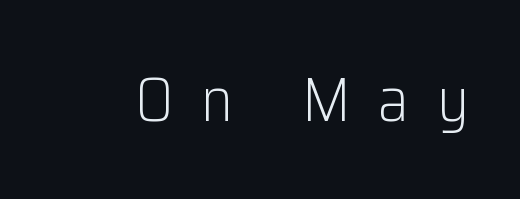
{"serif": "no", "italic": "no", "bold": "no", "weight": "light", "width": "normal", "stroke_contrast": "low", "x_height": "medium", "monospaced": "no", "underline": "no", "letter_spacing": "wide", "letter_spacing_em": 0.46, "glyph_px": 61}
